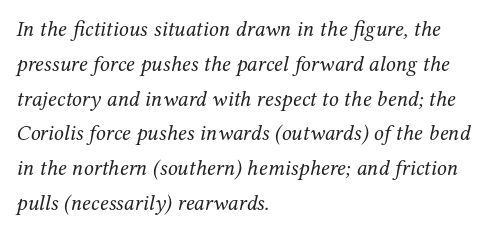
Q: Is the text bold? A: No.
Q: Is the text italic (slanted)? A: Yes, it leans right by about 12 degrees.
Q: Is the text underlined? A: No.
Q: How is the paragraph aligned? A: Left-aligned.
Q: Is the spacing between letters normal or unusually wide? A: Normal.
Q: Is the spacing between lines tight, normal or loose? A: Normal.
